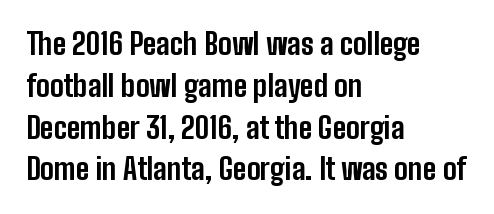
{"serif": "no", "italic": "no", "bold": "yes", "weight": "bold", "width": "condensed", "stroke_contrast": "low", "x_height": "medium", "monospaced": "no", "underline": "no", "align": "left", "line_spacing": "normal", "line_spacing_ratio": 1.44, "letter_spacing": "normal", "letter_spacing_em": 0.0, "glyph_px": 29}
